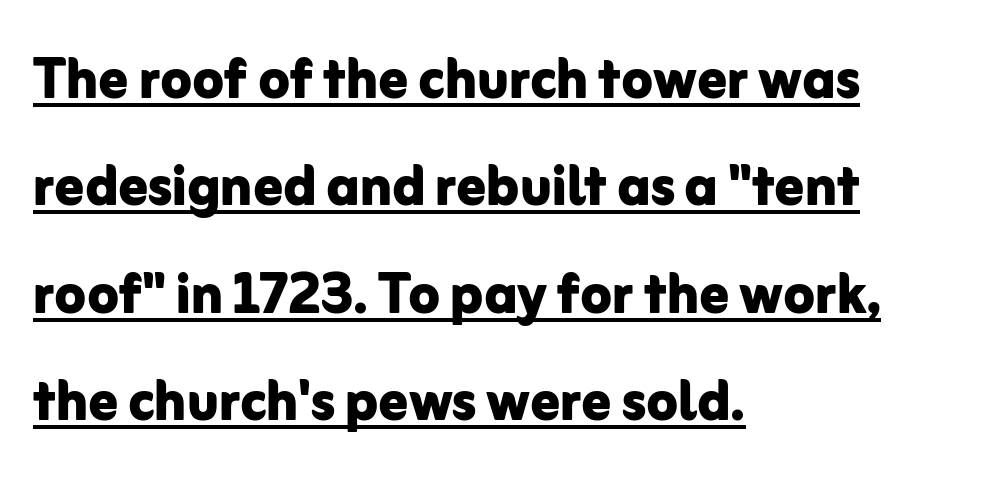
This rendering employs a face without finishing strokes, i.e., a sans-serif. Beneath each row of characters lies a ruled line. One glance says typical: line gaps are just what's usual. Here the designer chose a conventional face with non-uniform glyph widths.
